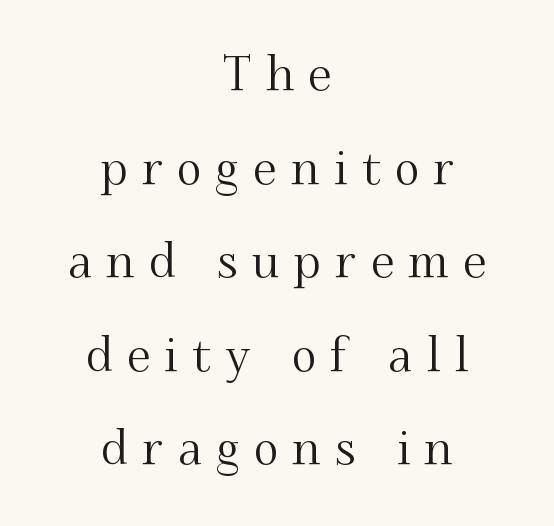
Characters remain perfectly vertical along every line. Which margin do the lines hug? Neither — every line sits in the middle. Leading is clearly above the norm, producing a sparse column. You could only call the tracking loose — the letters float apart. Spacing verdict: proportional, widths tailored to each character.
